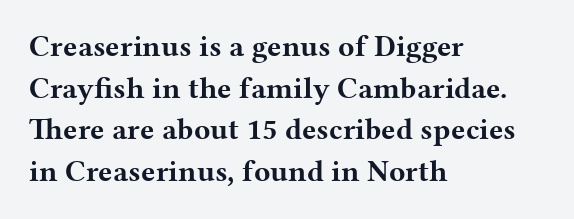
The image shows 30 px bold, wide serif type, upright; set left-aligned, normal line spacing (1.39x), normal letter spacing, not underlined; medium stroke contrast and a medium x-height.
